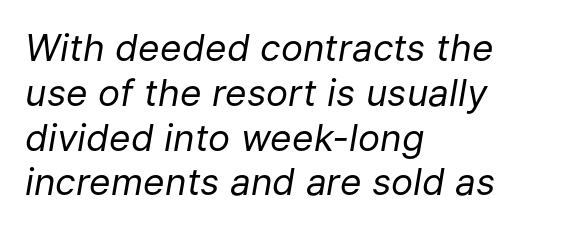
Q: Is the text bold? A: No.
Q: Is the text italic (slanted)? A: Yes, it leans right by about 9 degrees.
Q: Is the text underlined? A: No.
Q: How is the paragraph aligned? A: Left-aligned.
Q: Is the spacing between letters normal or unusually wide? A: Normal.
Q: Width (condensed, normal, or wide)? A: Normal.
Q: Stroke contrast? A: Low.
Q: x-height? A: Medium.
Q: Monospaced? A: No.
